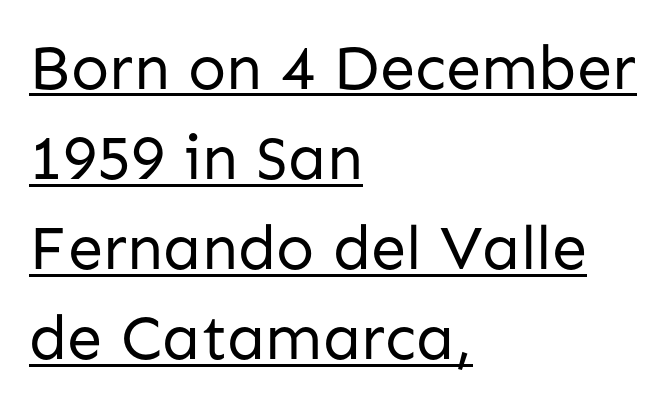
{"serif": "no", "italic": "no", "bold": "no", "weight": "regular", "width": "normal", "stroke_contrast": "low", "x_height": "medium", "monospaced": "no", "underline": "yes", "align": "left", "line_spacing": "normal", "line_spacing_ratio": 1.43, "letter_spacing": "normal", "letter_spacing_em": 0.0, "glyph_px": 63}
